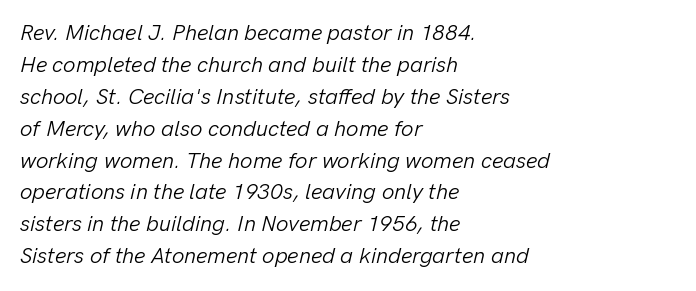
{"italic": "yes", "lean": "right", "slant_degrees": 13, "bold": "no", "underline": "no", "align": "left", "line_spacing": "normal", "line_spacing_ratio": 1.45, "letter_spacing": "normal", "letter_spacing_em": 0.0, "glyph_px": 22}
